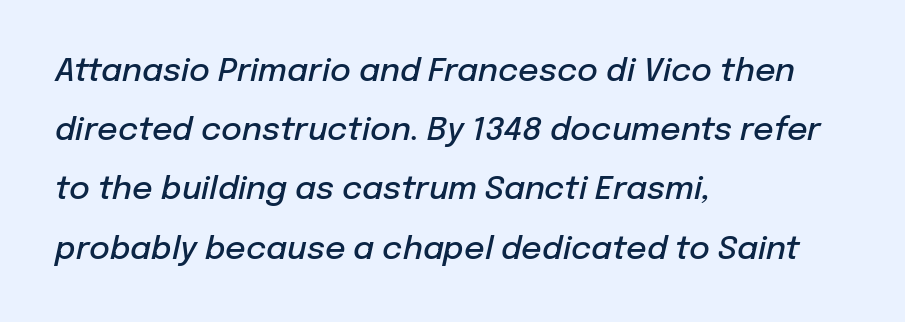
{"italic": "yes", "lean": "right", "slant_degrees": 12, "bold": "semi", "weight": "semibold", "width": "normal", "stroke_contrast": "low", "x_height": "medium", "monospaced": "no", "underline": "no", "align": "left", "line_spacing_ratio": 1.85, "letter_spacing": "normal", "letter_spacing_em": 0.0, "glyph_px": 32}
